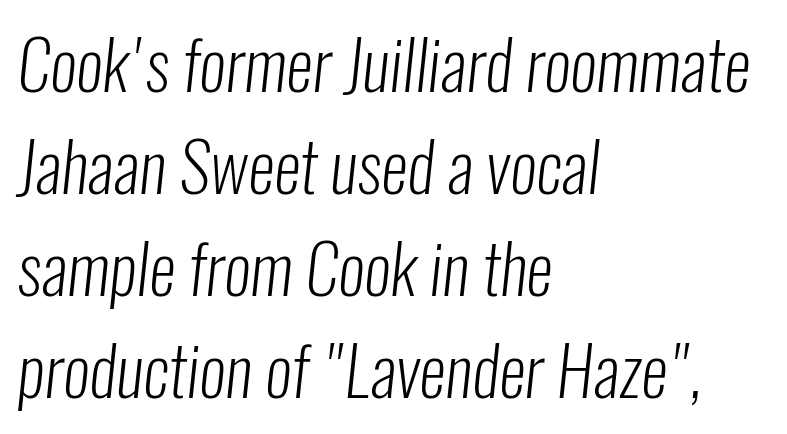
{"serif": "no", "bold": "no", "weight": "light", "width": "condensed", "stroke_contrast": "low", "x_height": "medium", "monospaced": "no", "underline": "no", "align": "left", "line_spacing": "normal", "line_spacing_ratio": 1.5, "letter_spacing": "normal", "letter_spacing_em": 0.0, "glyph_px": 68}
